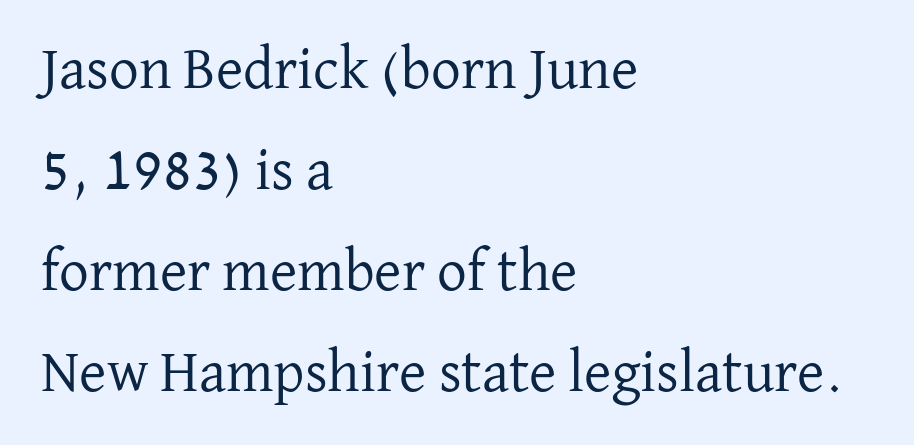
{"serif": "yes", "italic": "no", "bold": "no", "weight": "regular", "width": "normal", "stroke_contrast": "low", "x_height": "medium", "monospaced": "no", "underline": "no", "align": "left", "line_spacing_ratio": 1.71, "letter_spacing": "normal", "letter_spacing_em": 0.0, "glyph_px": 59}
